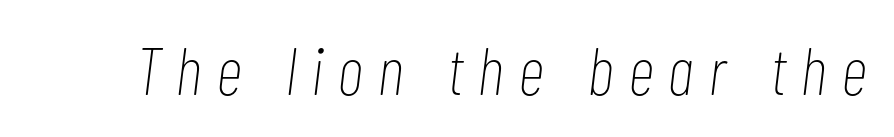
Spacing verdict: proportional, widths tailored to each character. These lines have a slow, spaced-out rhythm from letter to letter. The gap between lines stays unmarked. This is oblique type, the kind used for emphasis or titles.
